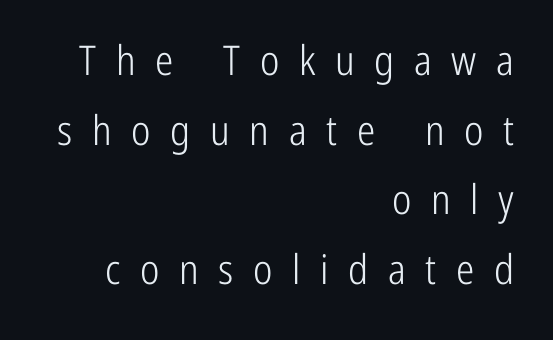
Check the space under the baseline: it is left empty. The typeface has the unassuming heft of standard copy or less. Is the letter spacing exaggerated? Yes — the characters are pushed far apart. The text was rendered using a sans face with plain stroke endings. Every stem runs plumb, perpendicular to the baseline. Notice how the passage keeps a crisp vertical edge on the right only.
